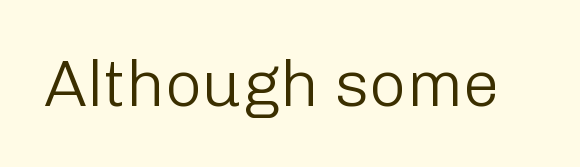
Q: Is the text bold? A: No.
Q: Is the text italic (slanted)? A: No, it is upright.
Q: Is the typeface a serif or a sans-serif typeface? A: Sans-serif.
Q: Is the text underlined? A: No.
Q: Is the spacing between letters normal or unusually wide? A: Normal.
Q: Width (condensed, normal, or wide)? A: Normal.
Q: Stroke contrast? A: Low.
Q: x-height? A: Medium.
Q: Monospaced? A: No.
